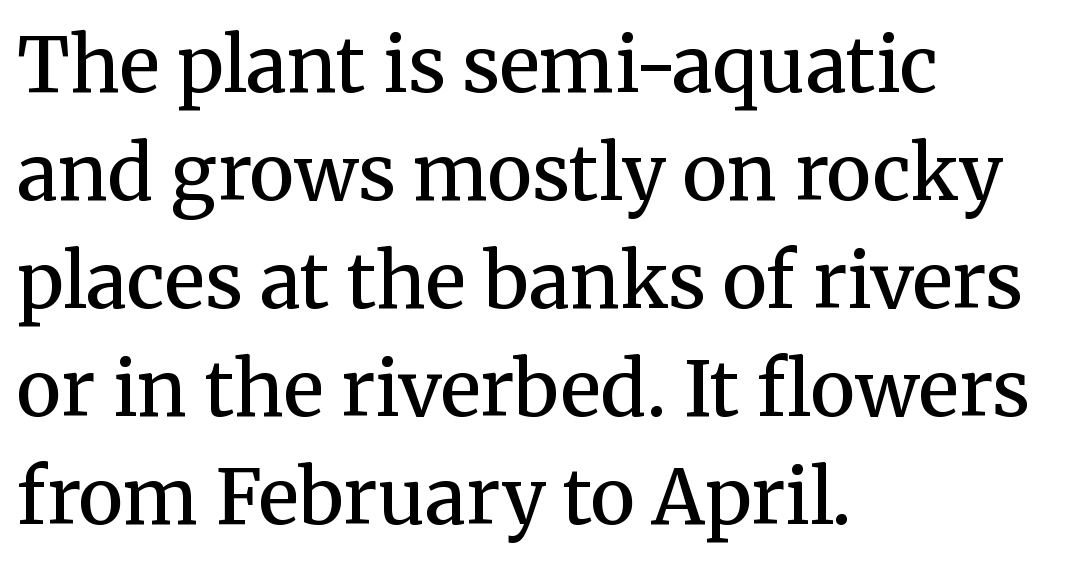
{"serif": "yes", "italic": "no", "bold": "semi", "weight": "semibold", "width": "normal", "stroke_contrast": "medium", "x_height": "medium", "monospaced": "no", "underline": "no", "align": "left", "line_spacing": "normal", "line_spacing_ratio": 1.42, "letter_spacing": "normal", "letter_spacing_em": 0.0, "glyph_px": 76}
